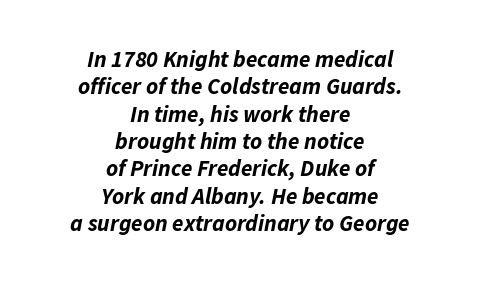
Yep, that's italic — everything's leaning. These lines are centered, leaving both edges ragged. The font is running at its bold setting. Words appear dense and cohesive because spacing is normal. The string is rendered with underlining switched off.
